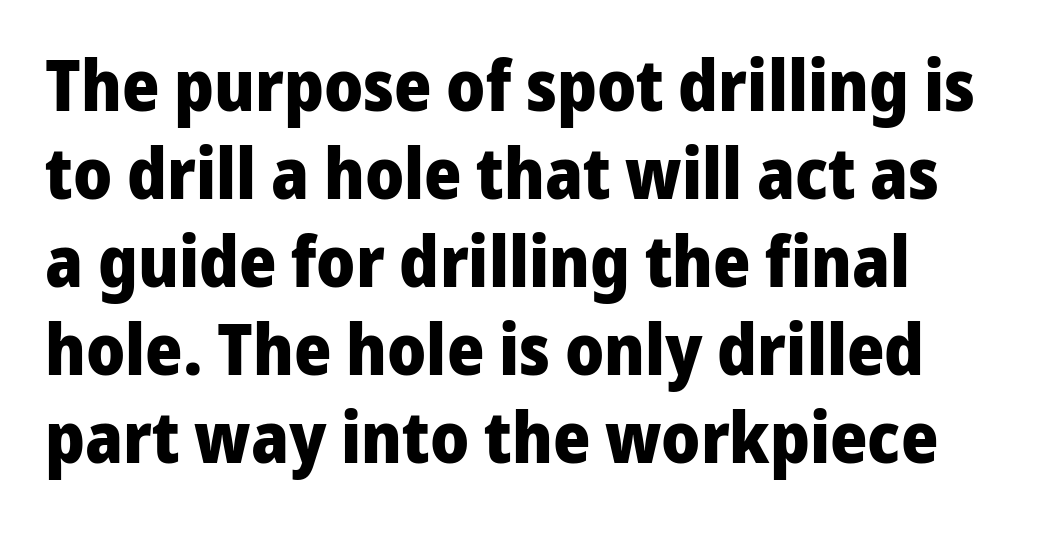
Rendered with straight, roman letterforms. One-word summary of the alignment: left. Inter-character spacing is left at the font's built-in metrics. Chunky letters — that's bold for sure. The space beneath each line is pristine and unruled.
